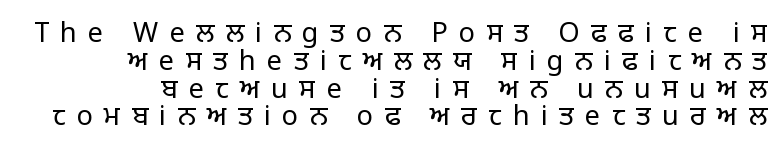
No italicization has been applied; the sample stays upright. Only glyphs here, with clear space below each row. Leading: reduced. Bold? No — there's no thickening of the strokes. Glyph-to-glyph distance is far greater than everyday printed text.
